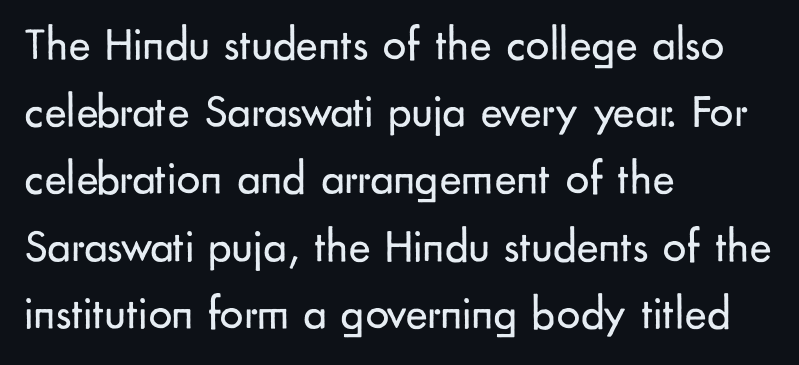
Q: Is the text bold? A: No.
Q: Is the text italic (slanted)? A: No, it is upright.
Q: Is the typeface a serif or a sans-serif typeface? A: Sans-serif.
Q: Is the text underlined? A: No.
Q: How is the paragraph aligned? A: Left-aligned.
Q: Is the spacing between letters normal or unusually wide? A: Normal.
Q: Is the spacing between lines tight, normal or loose? A: Normal.
Q: Width (condensed, normal, or wide)? A: Normal.
Q: Stroke contrast? A: Low.
Q: x-height? A: Small.
Q: Monospaced? A: No.
